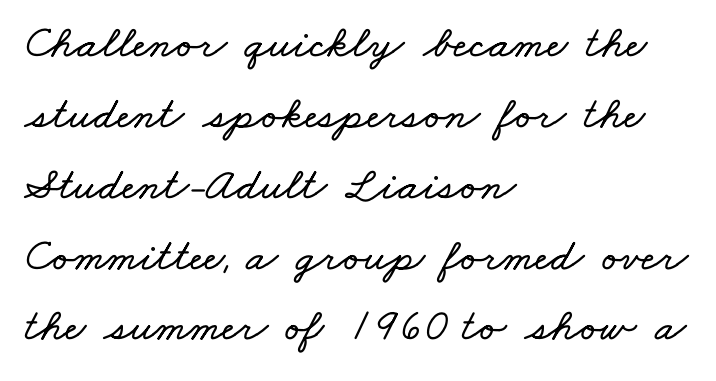
Q: Is the text underlined? A: No.
Q: How is the paragraph aligned? A: Left-aligned.
Q: Is the spacing between letters normal or unusually wide? A: Normal.
Q: Is the spacing between lines tight, normal or loose? A: Normal.
Q: Width (condensed, normal, or wide)? A: Wide.
Q: Stroke contrast? A: Low.
Q: x-height? A: Small.
Q: Monospaced? A: No.
